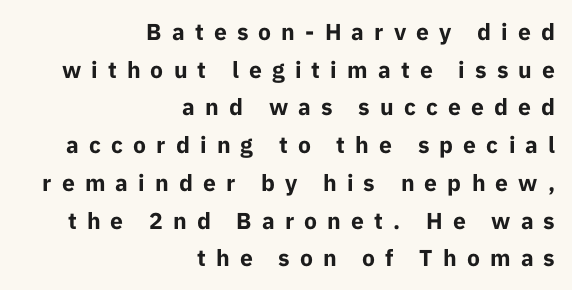
Q: Is the text bold? A: Yes.
Q: Is the text italic (slanted)? A: No, it is upright.
Q: Is the text underlined? A: No.
Q: How is the paragraph aligned? A: Right-aligned.
Q: Is the spacing between letters normal or unusually wide? A: Unusually wide.
Q: Is the spacing between lines tight, normal or loose? A: Normal.
